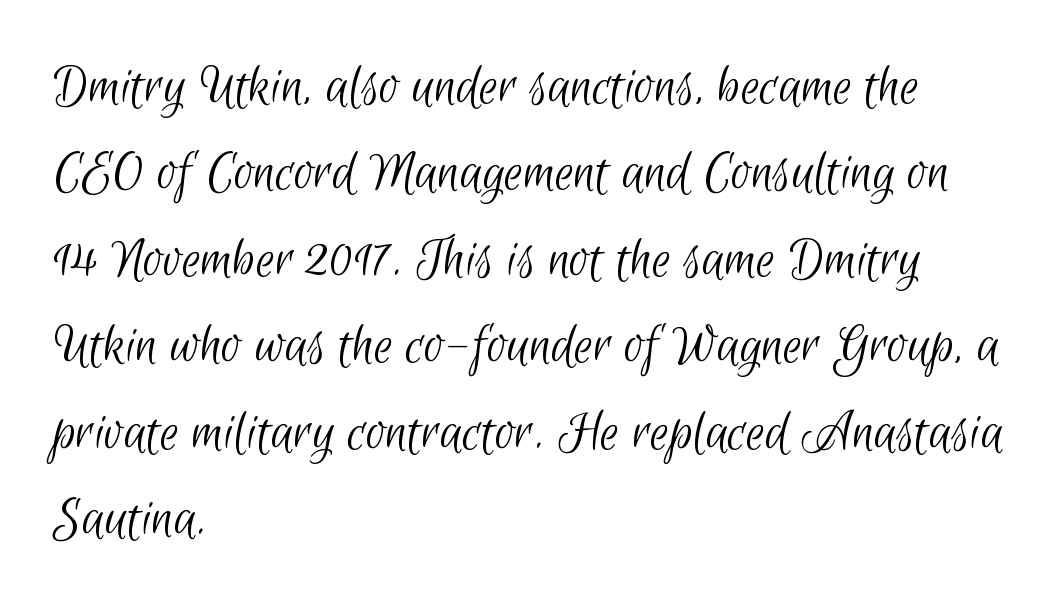
The image shows 60 px light, condensed sans-serif type; set left-aligned, normal line spacing (1.44x), normal letter spacing, not underlined; low stroke contrast and a small x-height.
